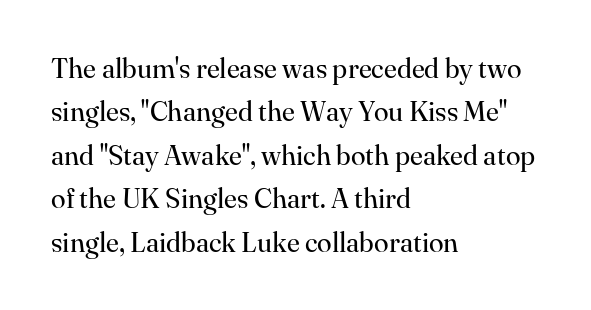
Q: Is the text bold? A: No.
Q: Is the text italic (slanted)? A: No, it is upright.
Q: Is the text underlined? A: No.
Q: How is the paragraph aligned? A: Left-aligned.
Q: Is the spacing between letters normal or unusually wide? A: Normal.
Q: Is the spacing between lines tight, normal or loose? A: Normal.
